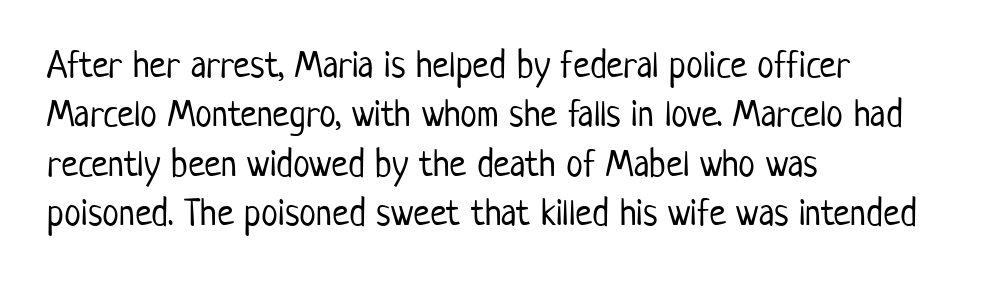
{"serif": "no", "italic": "no", "bold": "no", "weight": "light", "width": "condensed", "stroke_contrast": "low", "x_height": "medium", "monospaced": "no", "underline": "no", "align": "left", "line_spacing": "normal", "line_spacing_ratio": 1.3, "letter_spacing": "normal", "letter_spacing_em": 0.0, "glyph_px": 38}
